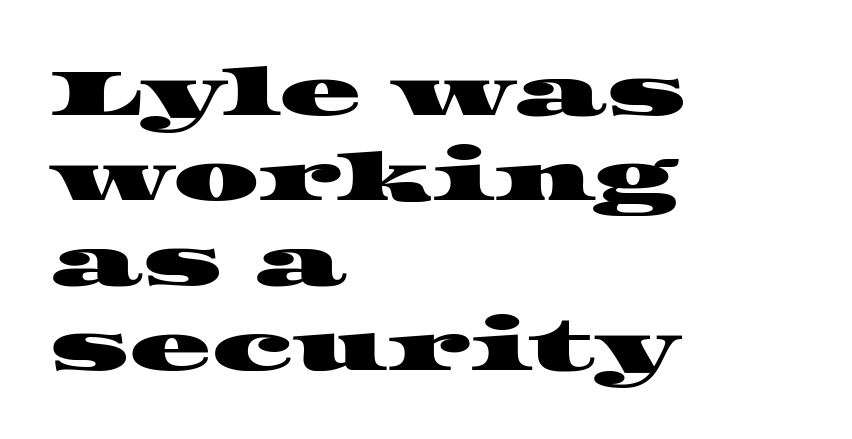
The image shows 68 px wide serif type; set left-aligned, normal line spacing (1.25x), normal letter spacing, not underlined; high stroke contrast and a large x-height.
